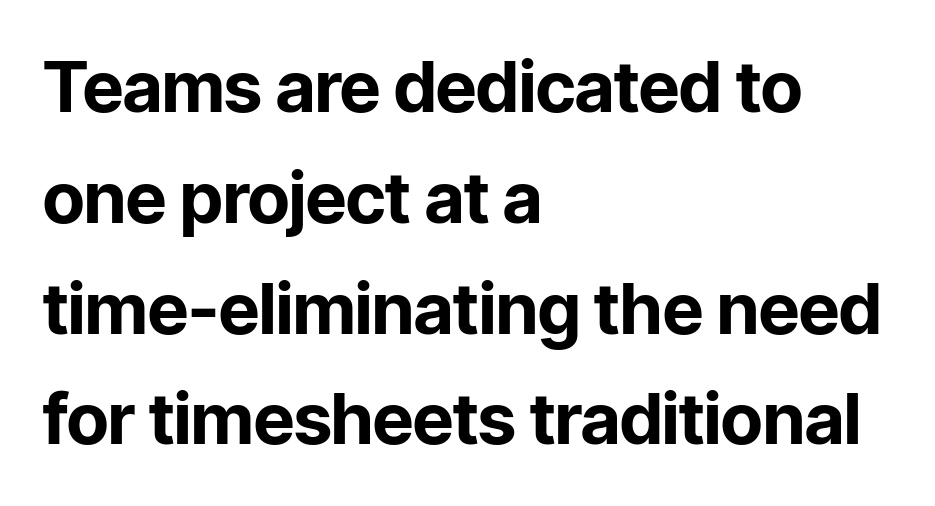
{"serif": "no", "italic": "no", "bold": "yes", "weight": "bold", "width": "normal", "stroke_contrast": "low", "x_height": "medium", "monospaced": "no", "underline": "no", "align": "left", "line_spacing": "normal", "line_spacing_ratio": 1.56, "letter_spacing": "normal", "letter_spacing_em": 0.0, "glyph_px": 71}
